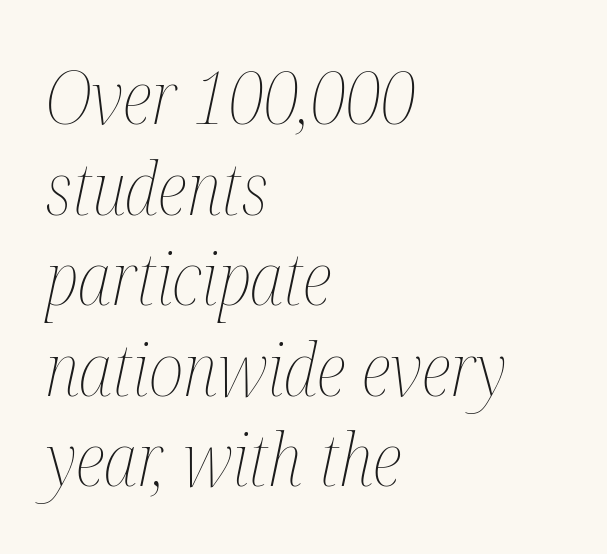
The image shows 73 px thin, condensed type, italic (leaning right); set left-aligned, line spacing 1.24x, normal letter spacing, not underlined; medium stroke contrast and a medium x-height.
